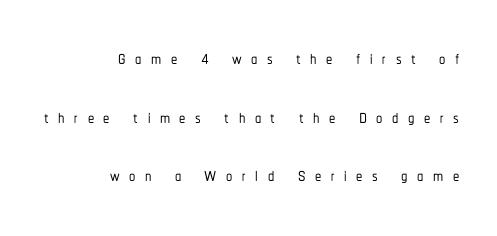
The image shows 25 px text type, upright; set right-aligned, loose line spacing (2.35x), unusually wide letter spacing (+0.38 em), not underlined.
